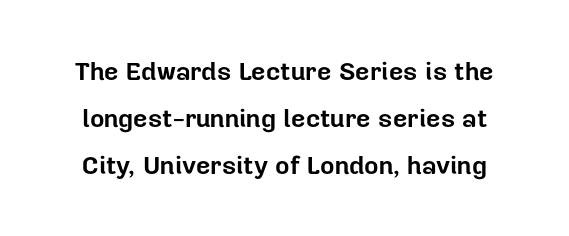
{"italic": "no", "bold": "yes", "underline": "no", "line_spacing_ratio": 1.88, "letter_spacing": "normal", "letter_spacing_em": 0.0, "glyph_px": 25}
